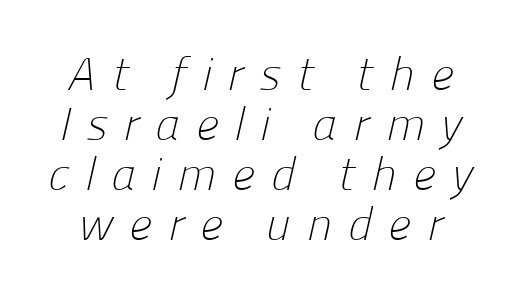
What's the leading like? Squeezed, with rows nearly overlapping. Spacing between characters has been opened up far beyond the box default. Serifs: no, the terminals of the letterforms are clean. These lines are rendered in a variable-pitch font.
